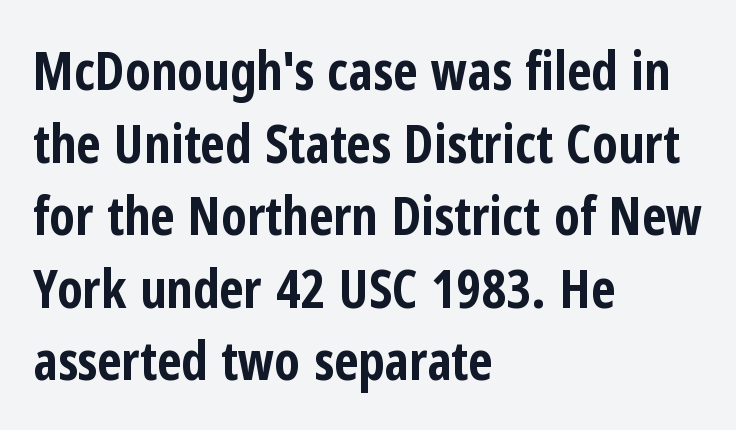
{"serif": "no", "italic": "no", "bold": "yes", "weight": "bold", "width": "condensed", "stroke_contrast": "low", "x_height": "medium", "monospaced": "no", "underline": "no", "align": "left", "line_spacing": "normal", "line_spacing_ratio": 1.37, "letter_spacing": "normal", "letter_spacing_em": 0.0, "glyph_px": 53}
